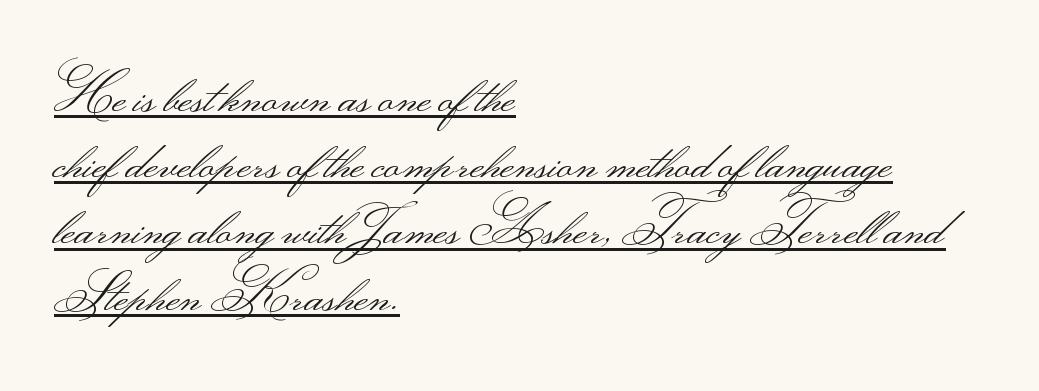
The image shows 53 px light, wide sans-serif type; set left-aligned, normal line spacing (1.25x), normal letter spacing, underlined; medium stroke contrast.
